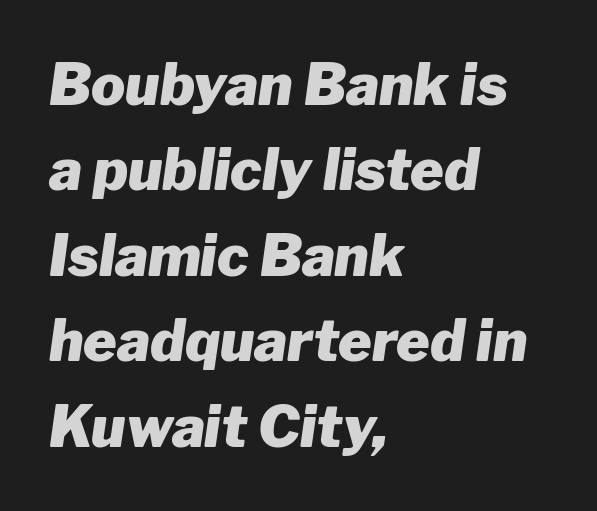
Q: Is the text bold? A: Yes.
Q: Is the text italic (slanted)? A: Yes, it leans right by about 8 degrees.
Q: Is the text underlined? A: No.
Q: How is the paragraph aligned? A: Left-aligned.
Q: Is the spacing between letters normal or unusually wide? A: Normal.
Q: Is the spacing between lines tight, normal or loose? A: Normal.
Q: Width (condensed, normal, or wide)? A: Normal.
Q: Stroke contrast? A: Low.
Q: x-height? A: Medium.
Q: Monospaced? A: No.
